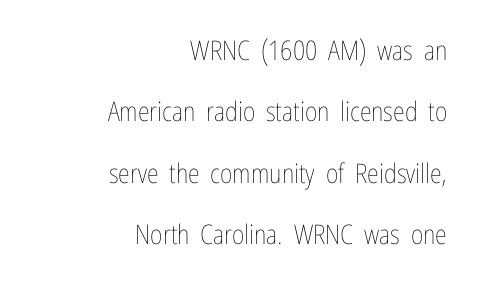
Q: Is the text bold? A: No.
Q: Is the text italic (slanted)? A: No, it is upright.
Q: Is the text underlined? A: No.
Q: How is the paragraph aligned? A: Right-aligned.
Q: Is the spacing between letters normal or unusually wide? A: Normal.
Q: Is the spacing between lines tight, normal or loose? A: Loose.
